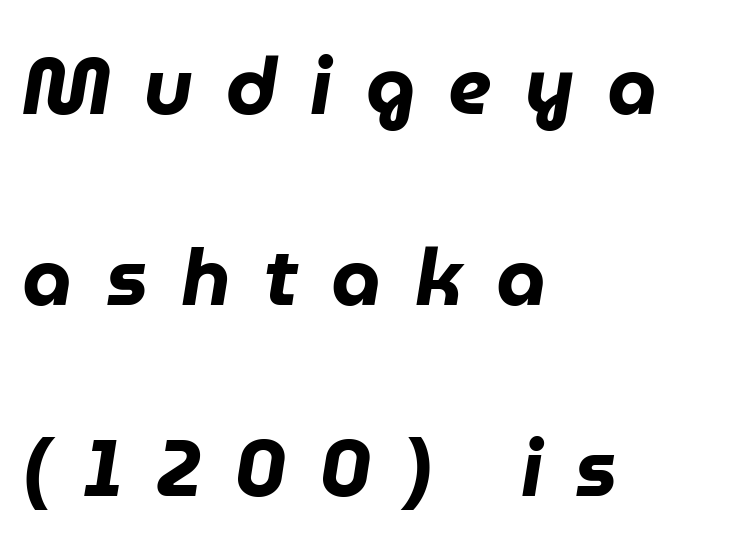
The image shows 80 px heavy type, italic (leaning right); set left-aligned, loose line spacing (2.39x), unusually wide letter spacing (+0.41 em), not underlined; low stroke contrast and a medium x-height.
